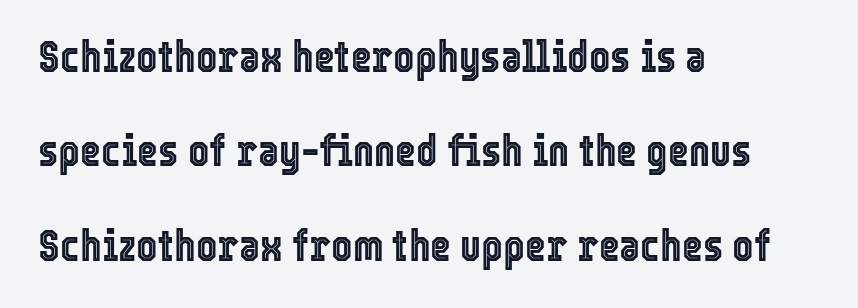
The image shows 45 px condensed type, upright; set left-aligned, loose line spacing (2.1x), normal letter spacing, not underlined; a medium x-height.
